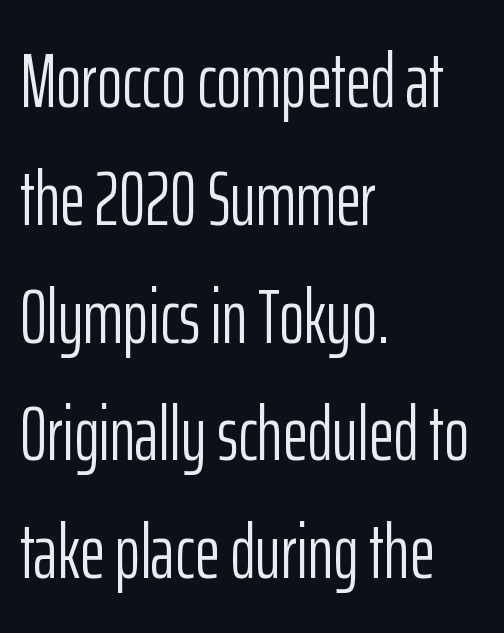
One-word summary of the alignment: left. Underlining? Definitely not there. Stem width sits at or under what a default text font uses. Does the leading feel generous? No, just average. Spacing between characters is what you'd get straight out of the box.
